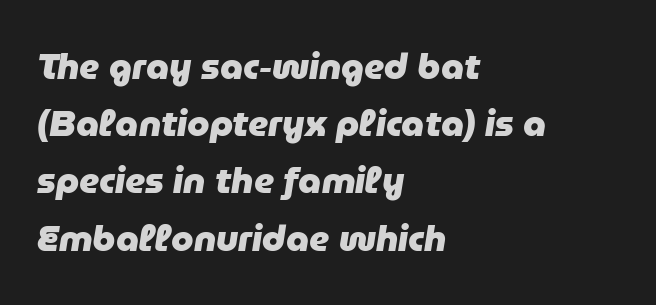
You could not count columns in this text — the font is proportionally spaced. These lines sit exactly where default settings would place them. Compared with typical body copy, the letter spacing here is the same. A dark, heavy texture on the line: the type is bold. Decoration check: the copy has no underline. The lines are quadded left.
